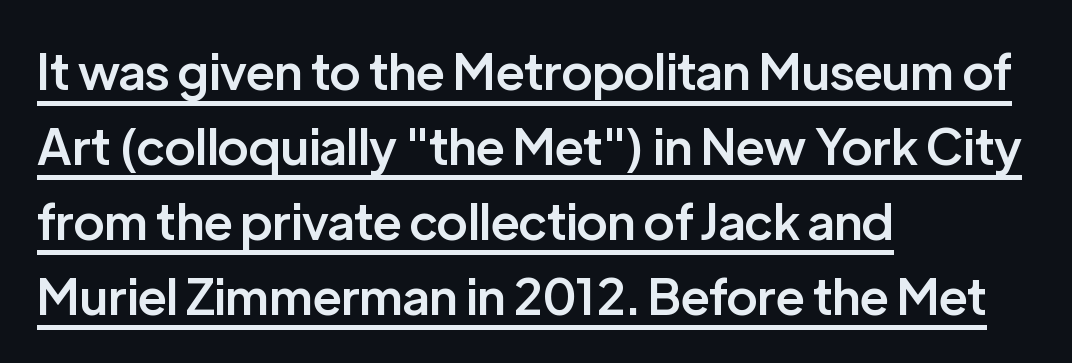
Q: Is the text bold? A: Semi-bold.
Q: Is the text italic (slanted)? A: No, it is upright.
Q: Is the typeface a serif or a sans-serif typeface? A: Sans-serif.
Q: Is the text underlined? A: Yes.
Q: How is the paragraph aligned? A: Left-aligned.
Q: Is the spacing between letters normal or unusually wide? A: Normal.
Q: Is the spacing between lines tight, normal or loose? A: Normal.
Q: Width (condensed, normal, or wide)? A: Normal.
Q: Stroke contrast? A: Low.
Q: x-height? A: Medium.
Q: Monospaced? A: No.
